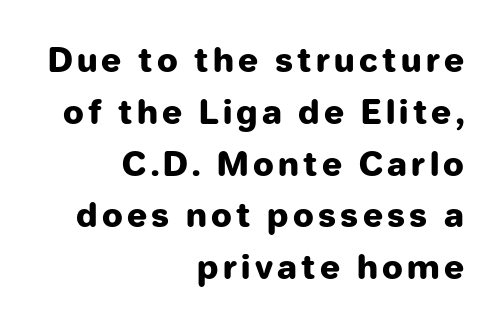
The image shows 33 px heavy sans-serif type, upright; set right-aligned, normal line spacing (1.57x), not underlined; low stroke contrast and a medium x-height.
